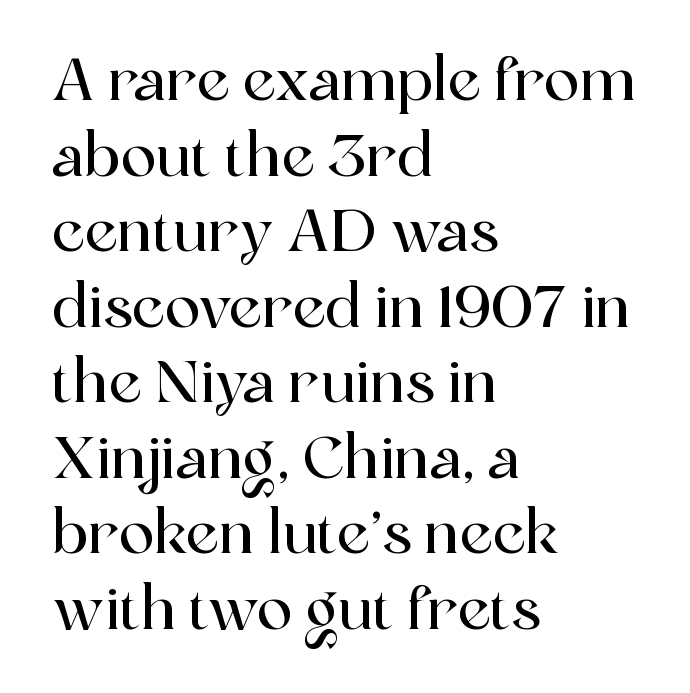
The line-height multiplier appears to be the usual default. If you drew a ruler down the left edge, every line would touch it. Every stem runs plumb, perpendicular to the baseline. I'd call this a serif setting — the letters wear small feet. Just letters on the line, the space beneath them empty. There is no visible air inserted between adjacent glyphs.
